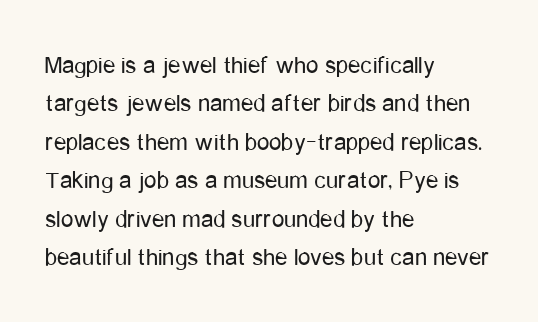
{"italic": "no", "bold": "no", "underline": "no", "align": "left", "line_spacing": "normal", "line_spacing_ratio": 1.54, "letter_spacing": "normal", "letter_spacing_em": 0.0, "glyph_px": 25}
